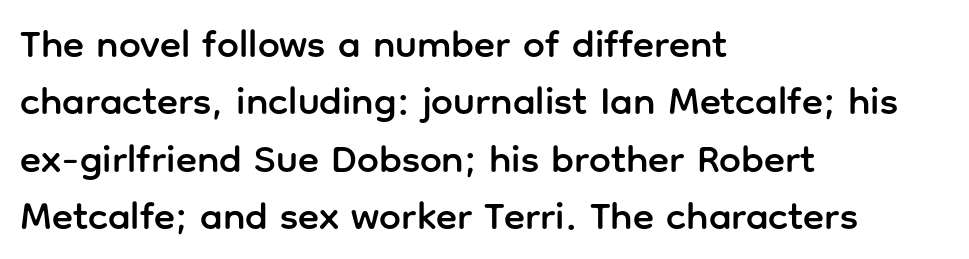
{"serif": "no", "italic": "no", "width": "normal", "stroke_contrast": "low", "x_height": "medium", "monospaced": "no", "underline": "no", "align": "left", "line_spacing": "normal", "line_spacing_ratio": 1.47, "letter_spacing": "normal", "letter_spacing_em": 0.0, "glyph_px": 39}
